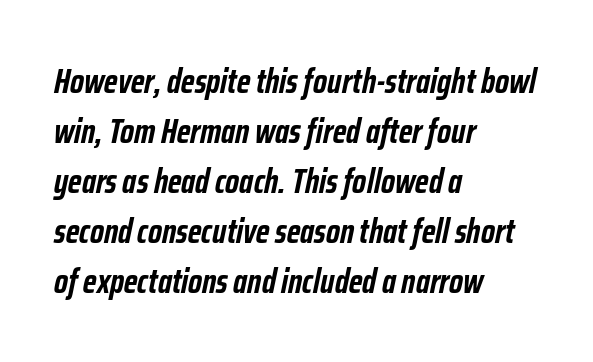
Notice how the stems are inclined rather than vertical — that's the hallmark of italics. The passage shown stacks its lines at a standard gap. The characters look thick and weighty, a clear bold. These lines are set flush left with a ragged right edge.
